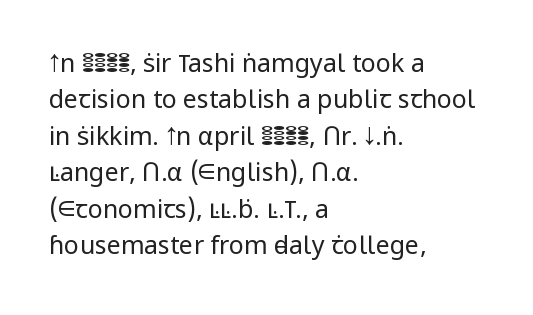
{"italic": "no", "bold": "no", "underline": "no", "align": "left", "line_spacing": "normal", "line_spacing_ratio": 1.46, "letter_spacing": "normal", "letter_spacing_em": 0.0, "glyph_px": 25}
